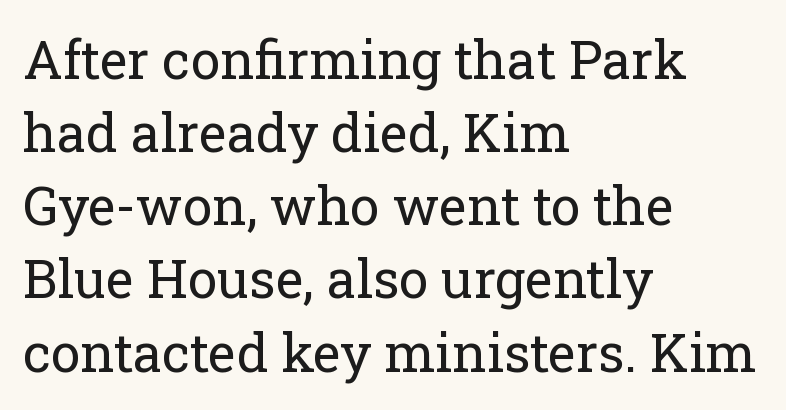
{"serif": "yes", "italic": "no", "bold": "no", "weight": "regular", "width": "normal", "stroke_contrast": "low", "x_height": "medium", "monospaced": "no", "underline": "no", "align": "left", "line_spacing": "normal", "line_spacing_ratio": 1.38, "letter_spacing": "normal", "letter_spacing_em": 0.0, "glyph_px": 53}
